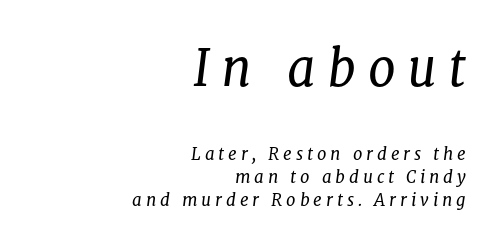
The image shows 50 px regular-weight serif type, italic (leaning right); set right-aligned, normal line spacing (1.34x), unusually wide letter spacing (+0.23 em), not underlined; the first (top) block is 2.94x larger; low stroke contrast and a medium x-height.
